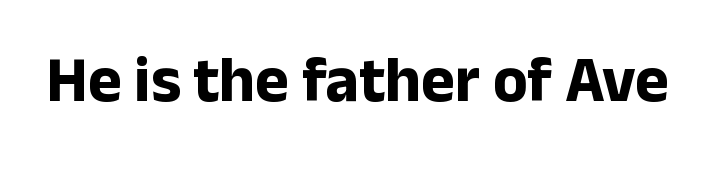
The image shows 64 px bold sans-serif type, upright; set normal letter spacing, not underlined; low stroke contrast and a medium x-height.
